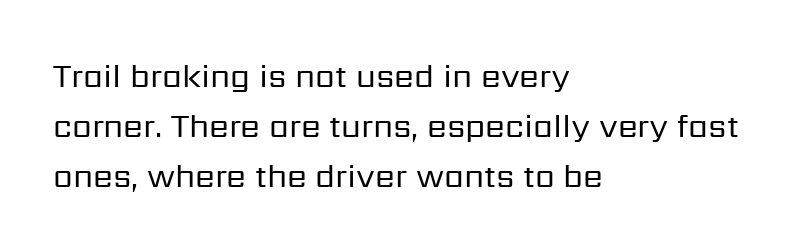
The image shows 32 px regular-weight sans-serif type, upright; set left-aligned, normal line spacing (1.56x), normal letter spacing, not underlined; low stroke contrast and a medium x-height.
